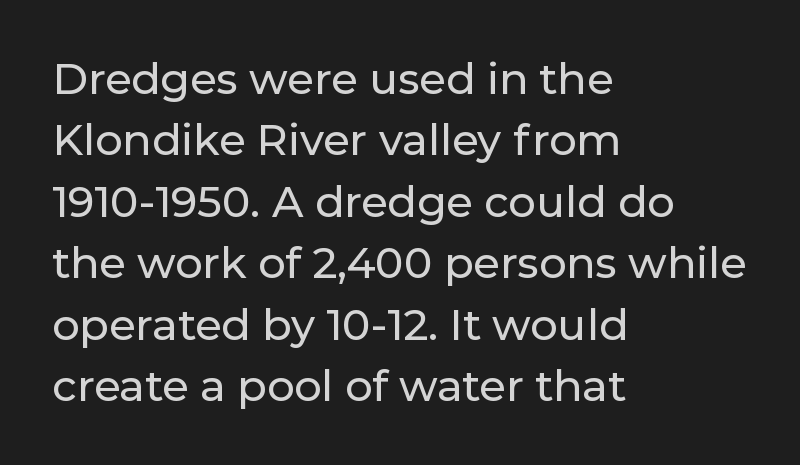
The image shows 43 px sans-serif type, upright; set left-aligned, normal line spacing (1.43x), normal letter spacing, not underlined; low stroke contrast and a medium x-height.
